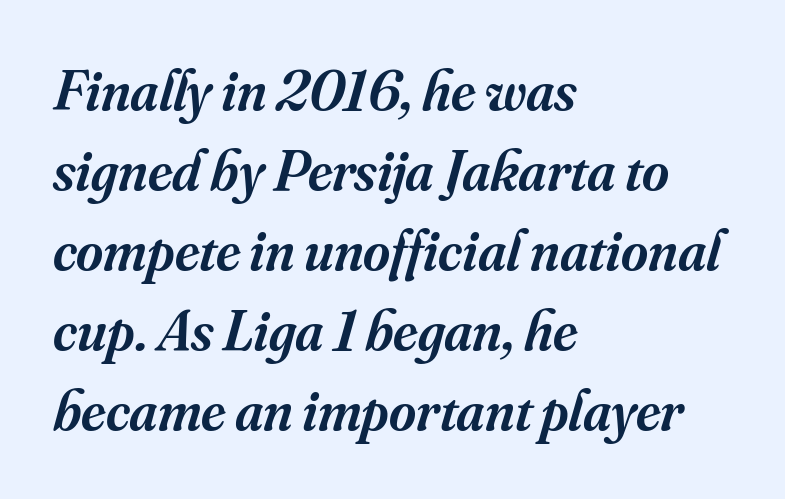
{"serif": "yes", "italic": "yes", "lean": "right", "slant_degrees": 16, "bold": "semi", "weight": "semibold", "width": "normal", "stroke_contrast": "medium", "x_height": "small", "monospaced": "no", "underline": "no", "align": "left", "line_spacing": "normal", "line_spacing_ratio": 1.38, "letter_spacing": "normal", "letter_spacing_em": 0.0, "glyph_px": 58}
